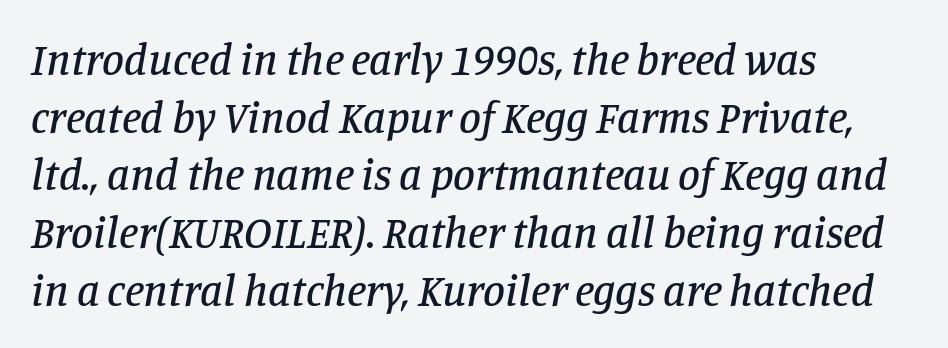
Q: Is the text italic (slanted)? A: Yes, it leans right by about 11 degrees.
Q: Is the typeface a serif or a sans-serif typeface? A: Serif.
Q: Is the text underlined? A: No.
Q: How is the paragraph aligned? A: Left-aligned.
Q: Is the spacing between letters normal or unusually wide? A: Normal.
Q: Is the spacing between lines tight, normal or loose? A: Normal.
Q: Width (condensed, normal, or wide)? A: Normal.
Q: Stroke contrast? A: Low.
Q: x-height? A: Large.
Q: Monospaced? A: No.
